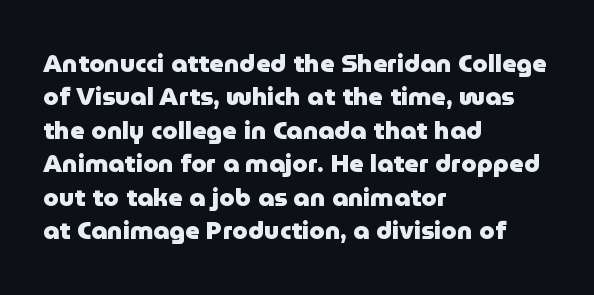
Notice how the passage keeps a crisp vertical edge on the left only. Ordinary non-slanted type is in use. This sample uses plain, unmodified letter spacing. Strong, thick strokes mark this as bold type. Normally led — the rows are evenly, conventionally spaced.
